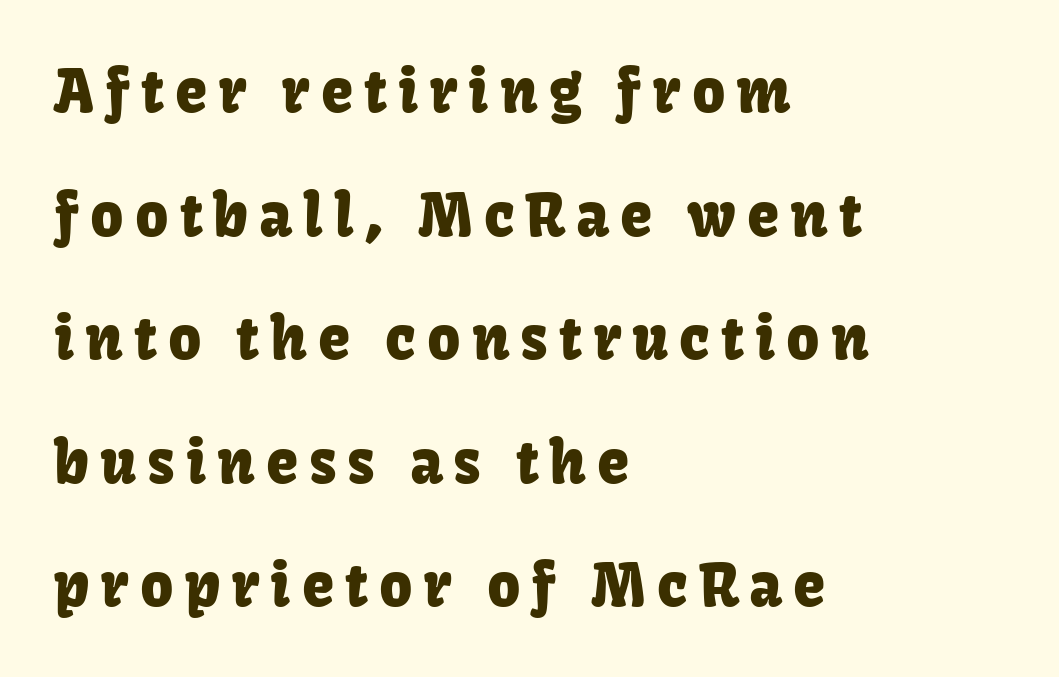
Q: Is the text italic (slanted)? A: No, it is upright.
Q: Is the typeface a serif or a sans-serif typeface? A: Sans-serif.
Q: Is the text underlined? A: No.
Q: How is the paragraph aligned? A: Left-aligned.
Q: Is the spacing between lines tight, normal or loose? A: Loose.
Q: Width (condensed, normal, or wide)? A: Normal.
Q: Stroke contrast? A: Low.
Q: x-height? A: Medium.
Q: Monospaced? A: No.
